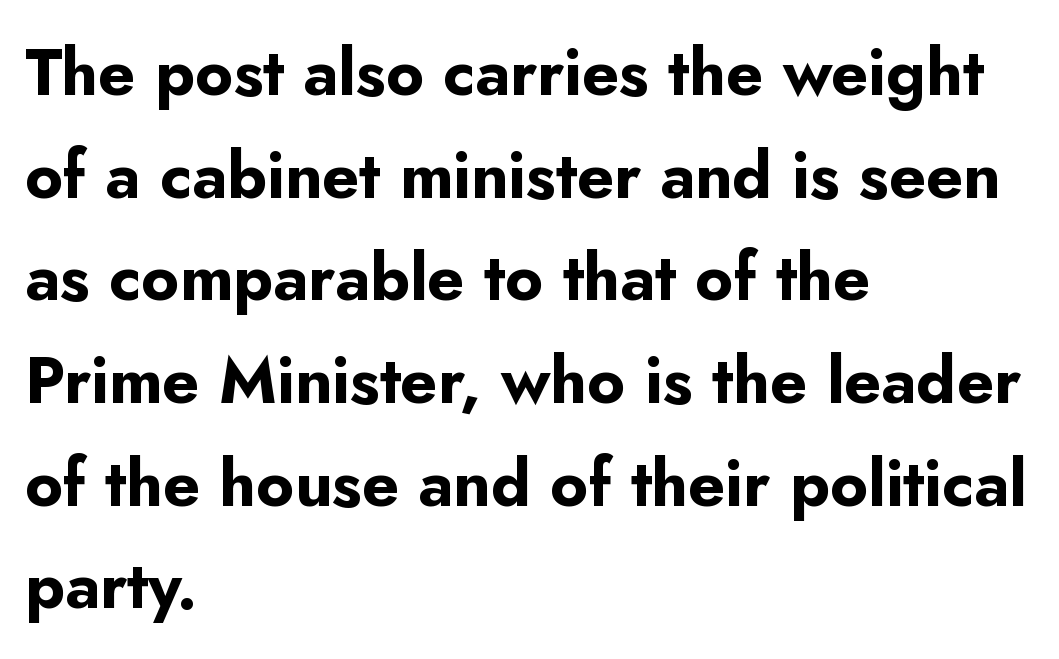
Q: Is the text bold? A: Yes.
Q: Is the text italic (slanted)? A: No, it is upright.
Q: Is the typeface a serif or a sans-serif typeface? A: Sans-serif.
Q: Is the text underlined? A: No.
Q: How is the paragraph aligned? A: Left-aligned.
Q: Is the spacing between letters normal or unusually wide? A: Normal.
Q: Is the spacing between lines tight, normal or loose? A: Normal.
Q: Width (condensed, normal, or wide)? A: Normal.
Q: Stroke contrast? A: Low.
Q: x-height? A: Small.
Q: Monospaced? A: No.
